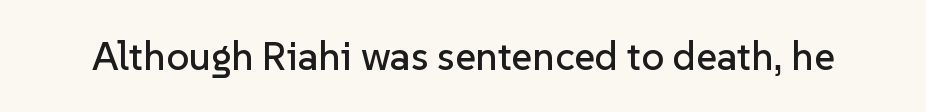
Every stem runs plumb, perpendicular to the baseline. The foot of each line stays bare and open. Here the designer chose a conventional face with non-uniform glyph widths. This rendering leaves character spacing at its baseline value.
